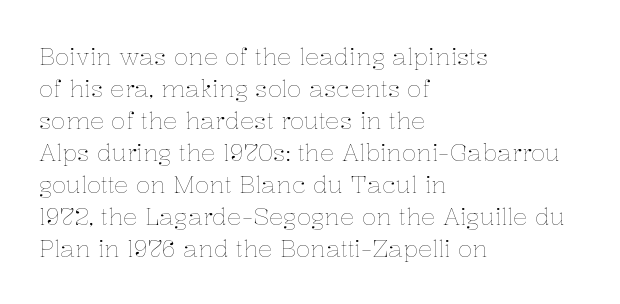
{"italic": "no", "bold": "no", "underline": "no", "align": "left", "line_spacing": "normal", "line_spacing_ratio": 1.33, "letter_spacing": "normal", "letter_spacing_em": 0.0, "glyph_px": 24}
